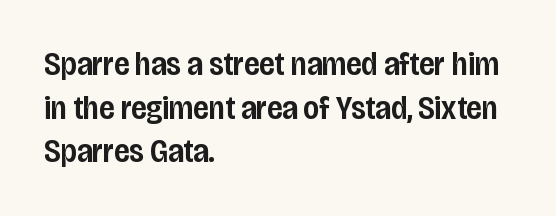
A normal amount of white space separates one row of letters from the next. Stroke thickness is moderately raised; the sample reads as semibold. Stroke terminals: plain, sans-serif. The type sits square on the baseline with zero lean. No word sits above an underline.
